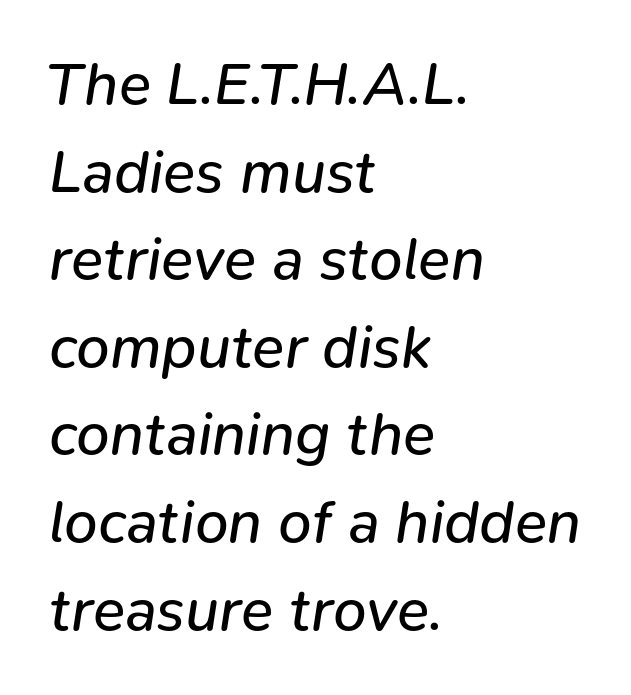
The image shows 60 px regular-weight type, italic (leaning right); set left-aligned, normal line spacing (1.46x), normal letter spacing, not underlined; low stroke contrast and a medium x-height.
